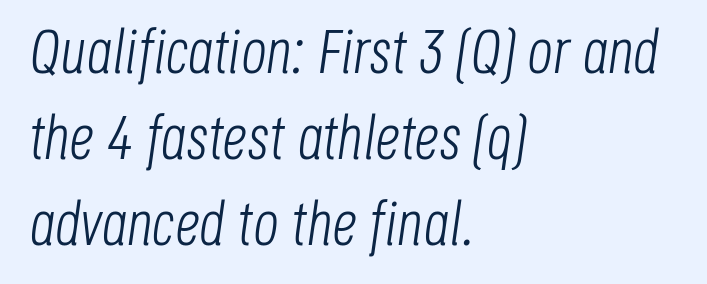
The image shows 62 px light, condensed type, italic (leaning right); set left-aligned, normal line spacing (1.39x), normal letter spacing, not underlined; low stroke contrast and a large x-height.
